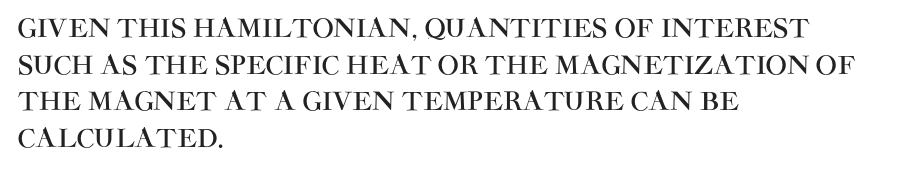
Q: Is the text italic (slanted)? A: No, it is upright.
Q: Is the text underlined? A: No.
Q: How is the paragraph aligned? A: Left-aligned.
Q: Is the spacing between letters normal or unusually wide? A: Normal.
Q: Is the spacing between lines tight, normal or loose? A: Normal.
